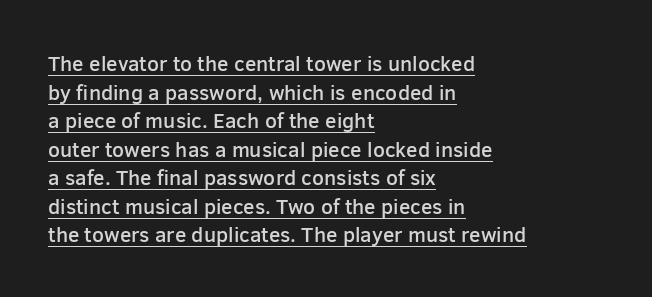
The image shows 21 px text type, upright; set left-aligned, normal line spacing (1.36x), normal letter spacing, underlined.
